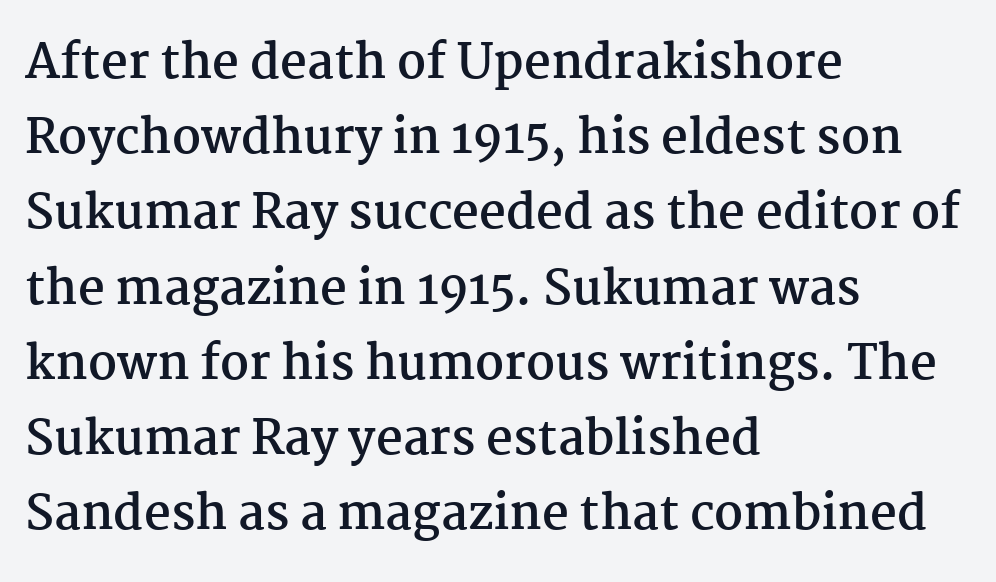
{"serif": "yes", "italic": "no", "bold": "yes", "weight": "semibold", "width": "normal", "stroke_contrast": "medium", "x_height": "medium", "monospaced": "no", "underline": "no", "align": "left", "line_spacing": "normal", "line_spacing_ratio": 1.6, "letter_spacing": "normal", "letter_spacing_em": 0.0, "glyph_px": 47}
